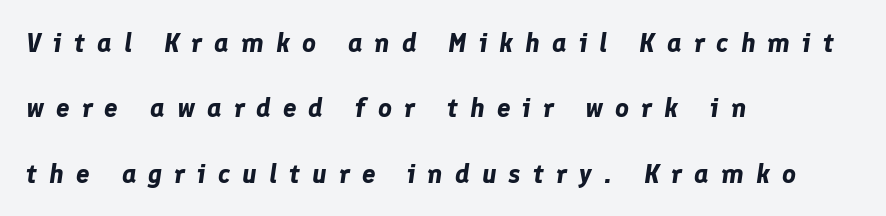
Q: Is the text bold? A: Yes.
Q: Is the text italic (slanted)? A: Yes, it leans right by about 8 degrees.
Q: Is the text underlined? A: No.
Q: How is the paragraph aligned? A: Left-aligned.
Q: Is the spacing between letters normal or unusually wide? A: Unusually wide.
Q: Is the spacing between lines tight, normal or loose? A: Loose.
